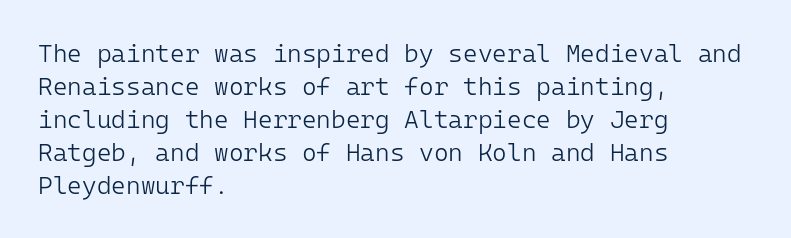
{"italic": "no", "bold": "no", "underline": "no", "align": "left", "line_spacing": "normal", "line_spacing_ratio": 1.32, "letter_spacing": "normal", "letter_spacing_em": 0.0, "glyph_px": 25}
